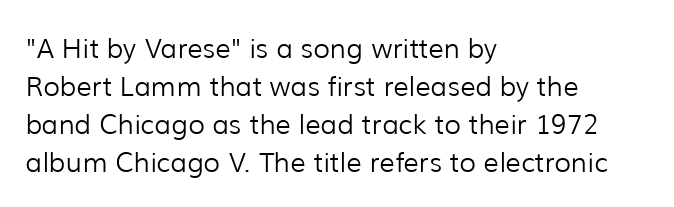
Q: Is the text bold? A: No.
Q: Is the text italic (slanted)? A: No, it is upright.
Q: Is the text underlined? A: No.
Q: How is the paragraph aligned? A: Left-aligned.
Q: Is the spacing between letters normal or unusually wide? A: Normal.
Q: Is the spacing between lines tight, normal or loose? A: Normal.
